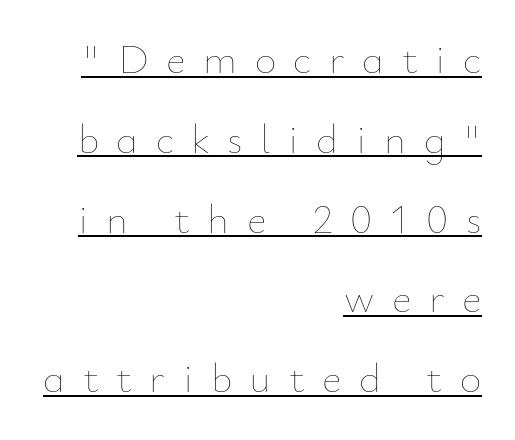
The image shows 42 px thin type, upright; set right-aligned, loose line spacing (1.9x), unusually wide letter spacing (+0.42 em), underlined; low stroke contrast and a small x-height.
